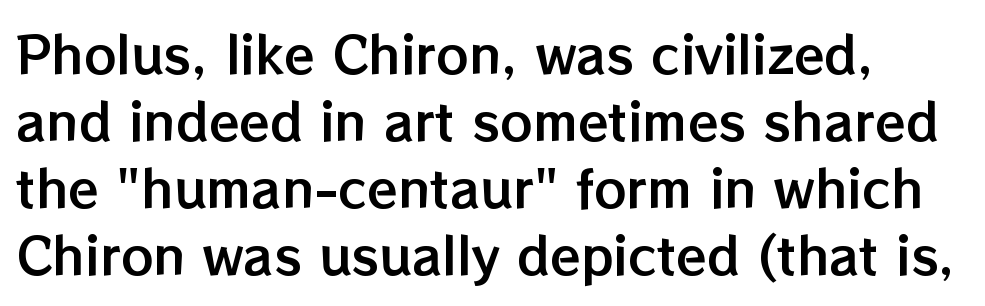
Q: Is the text italic (slanted)? A: No, it is upright.
Q: Is the text underlined? A: No.
Q: Is the spacing between letters normal or unusually wide? A: Normal.
Q: Is the spacing between lines tight, normal or loose? A: Normal.
Q: Width (condensed, normal, or wide)? A: Normal.
Q: Stroke contrast? A: Low.
Q: x-height? A: Medium.
Q: Monospaced? A: No.
